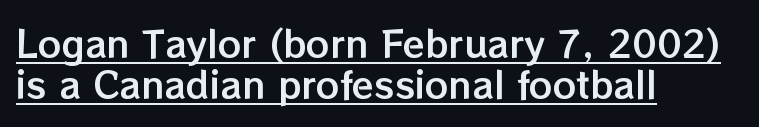
Closely set lines give the paragraph a compact silhouette. The lines are quadded left. This sample carries an underscore along the baseline area. Caption: standard tracking, unaltered.
